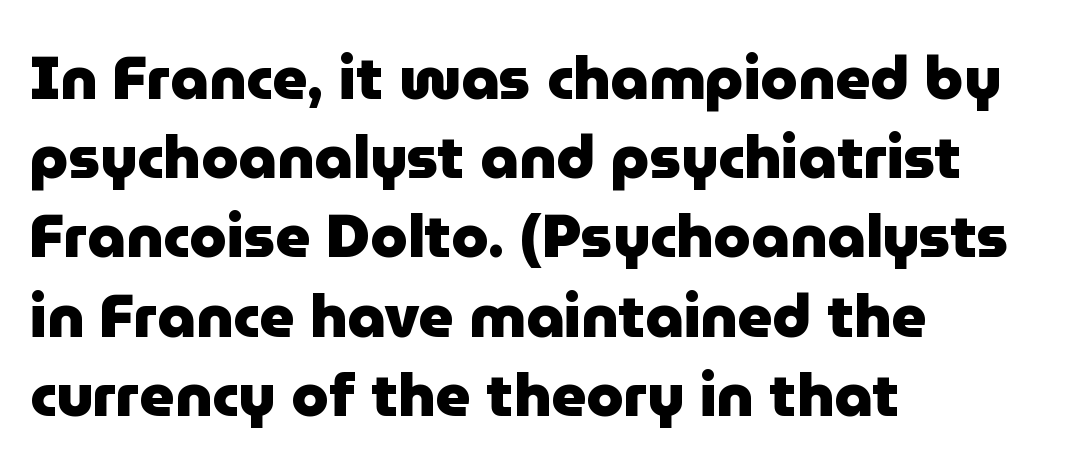
The leading is moderate, giving the passage an even texture. Notice how thick the strokes are: this is what a full bold looks like. Bare-footed words on every line. There is no visible air inserted between adjacent glyphs. The text block is weighted toward the left margin, trailing off unevenly rightward.
